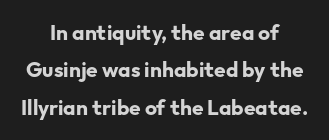
Q: Is the text bold? A: Yes.
Q: Is the text italic (slanted)? A: No, it is upright.
Q: Is the text underlined? A: No.
Q: How is the paragraph aligned? A: Centered.
Q: Is the spacing between letters normal or unusually wide? A: Normal.
